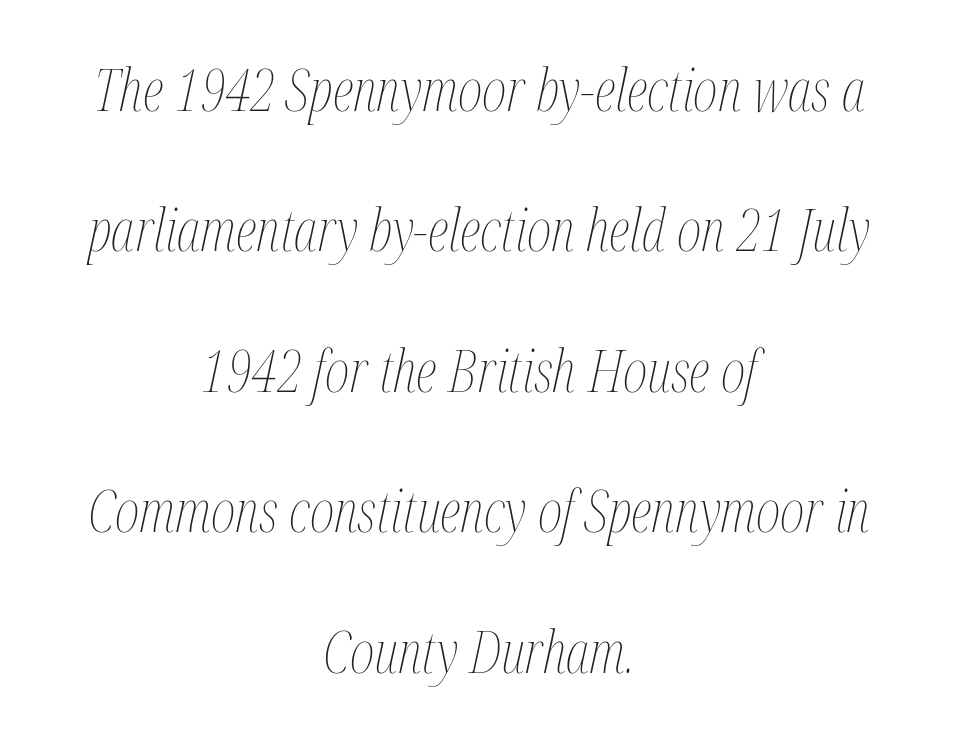
Q: Is the text bold? A: No.
Q: Is the text italic (slanted)? A: Yes, it leans right by about 12 degrees.
Q: Is the text underlined? A: No.
Q: How is the paragraph aligned? A: Centered.
Q: Is the spacing between letters normal or unusually wide? A: Normal.
Q: Is the spacing between lines tight, normal or loose? A: Loose.
Q: Width (condensed, normal, or wide)? A: Condensed.
Q: Stroke contrast? A: Medium.
Q: x-height? A: Medium.
Q: Monospaced? A: No.
